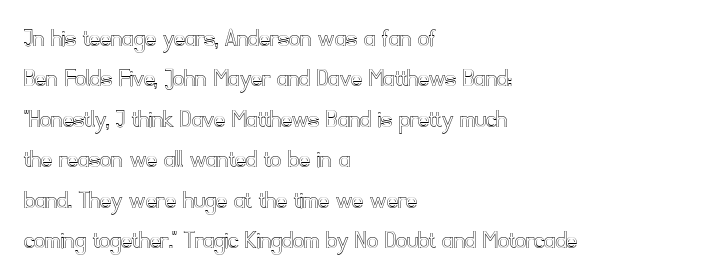
Q: Is the text italic (slanted)? A: No, it is upright.
Q: Is the text underlined? A: No.
Q: How is the paragraph aligned? A: Left-aligned.
Q: Is the spacing between letters normal or unusually wide? A: Normal.
Q: Is the spacing between lines tight, normal or loose? A: Normal.
